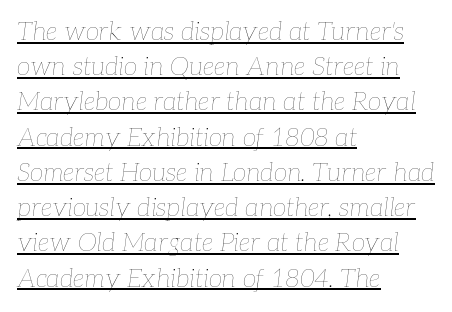
The image shows 25 px text type, italic (leaning right); set left-aligned, normal line spacing (1.41x), normal letter spacing, underlined.
